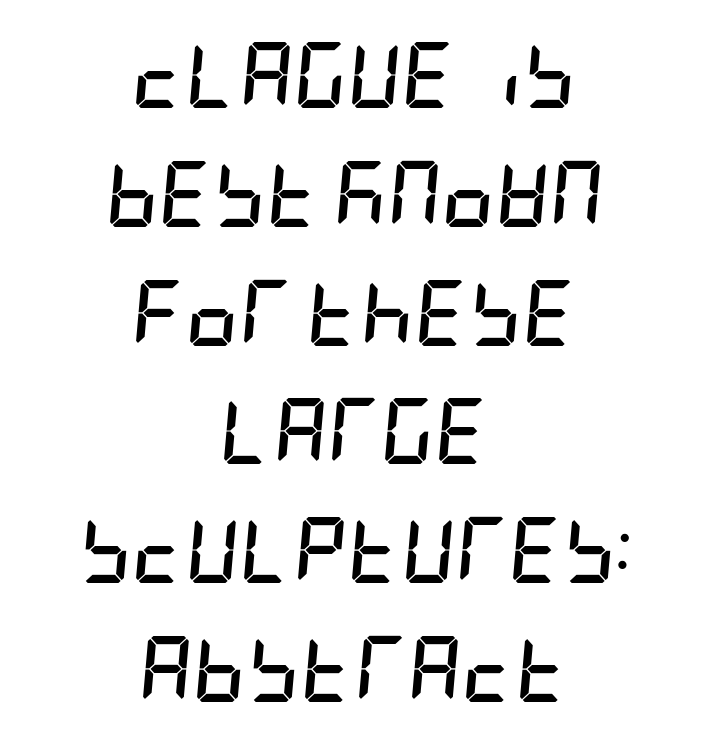
Q: Is the text bold? A: Yes.
Q: Is the text italic (slanted)? A: Yes, it leans right by about 5 degrees.
Q: Is the text underlined? A: No.
Q: How is the paragraph aligned? A: Centered.
Q: Is the spacing between letters normal or unusually wide? A: Normal.
Q: Width (condensed, normal, or wide)? A: Condensed.
Q: Stroke contrast? A: Low.
Q: x-height? A: Large.
